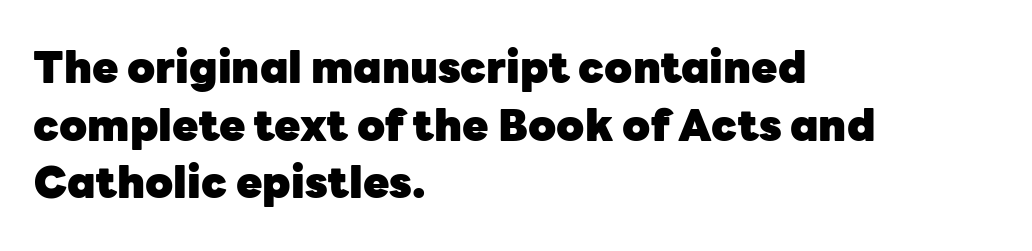
{"serif": "no", "italic": "no", "bold": "yes", "weight": "heavy", "width": "normal", "stroke_contrast": "low", "x_height": "medium", "monospaced": "no", "underline": "no", "align": "left", "line_spacing": "normal", "line_spacing_ratio": 1.34, "letter_spacing": "normal", "letter_spacing_em": 0.0, "glyph_px": 43}
